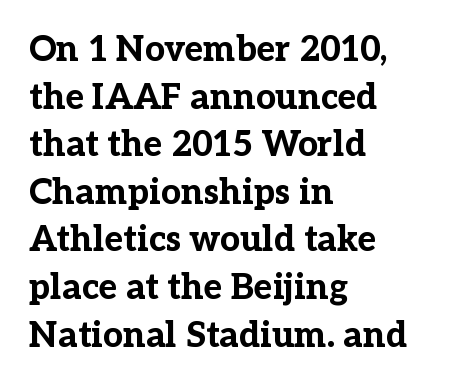
Note the varied advance widths — an 'i' is clearly narrower than an 'm'. Stroke terminals: seriffed. Posture: upright roman. Is the type bold? Yes — the strokes are clearly thick and heavy.
